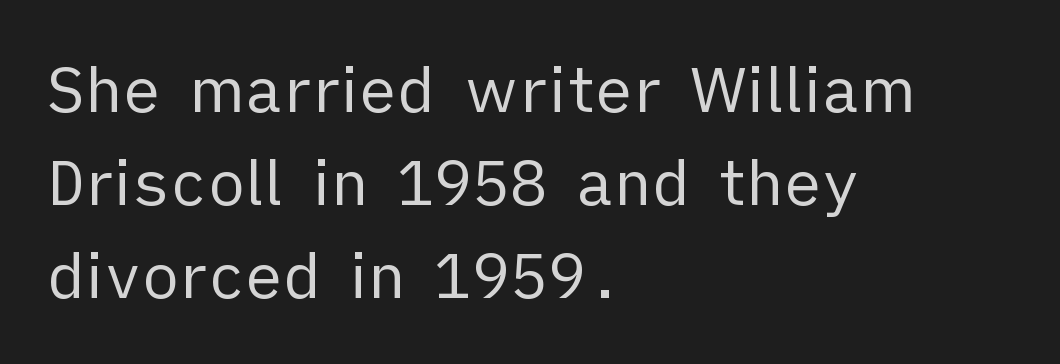
Q: Is the text bold? A: No.
Q: Is the text italic (slanted)? A: No, it is upright.
Q: Is the typeface a serif or a sans-serif typeface? A: Sans-serif.
Q: Is the text underlined? A: No.
Q: How is the paragraph aligned? A: Left-aligned.
Q: Is the spacing between letters normal or unusually wide? A: Normal.
Q: Is the spacing between lines tight, normal or loose? A: Normal.
Q: Width (condensed, normal, or wide)? A: Normal.
Q: Stroke contrast? A: Low.
Q: x-height? A: Medium.
Q: Monospaced? A: No.
